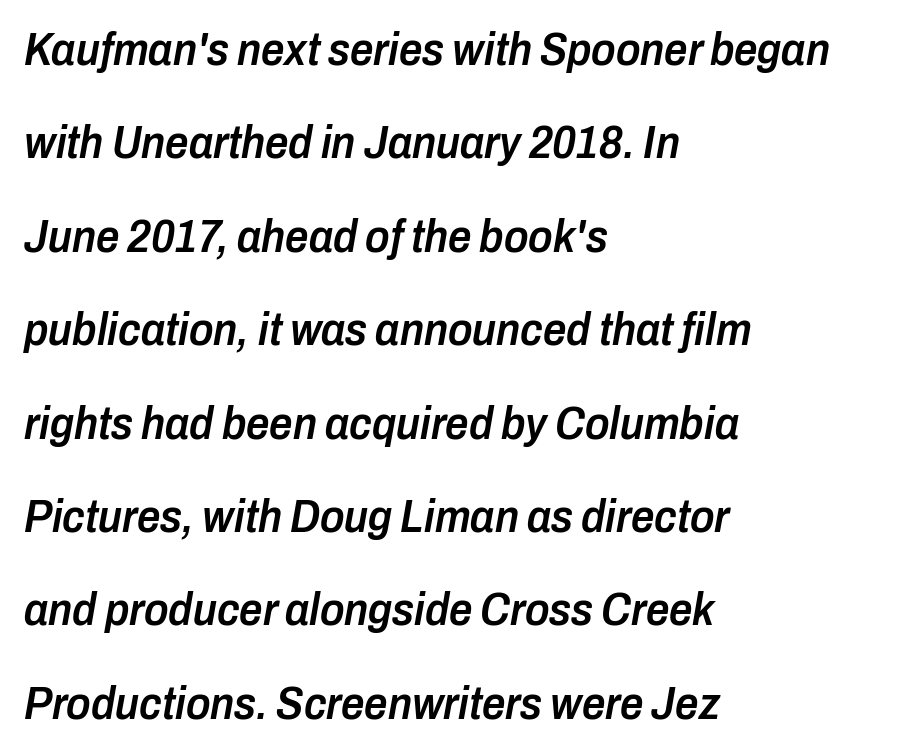
Honestly, the rows look like they've been pulled way apart. Character widths vary here, with narrow letters taking less room than wide ones. On the weight axis this lands at semibold, roughly 600. Quick note: underline off. The lines are quadded left. The tracking reads as untouched default to a designer's eye.
